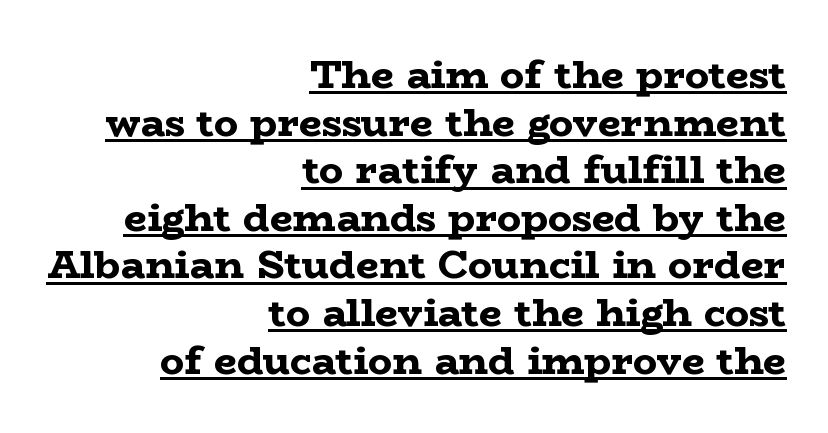
The image shows 40 px bold, wide serif type, upright; set right-aligned, line spacing 1.19x, normal letter spacing, underlined; low stroke contrast and a medium x-height.
